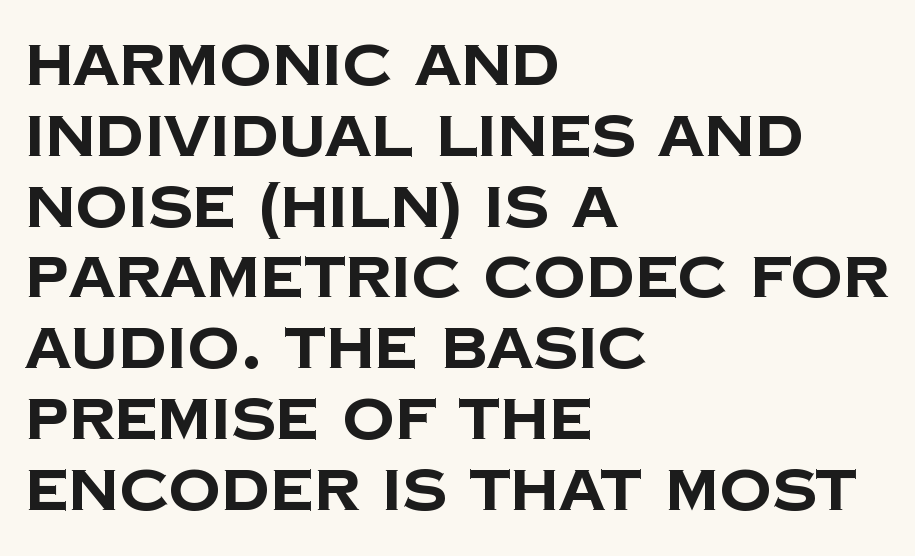
{"serif": "no", "bold": "yes", "weight": "bold", "width": "normal", "stroke_contrast": "low", "x_height": "large", "monospaced": "no", "underline": "no", "align": "left", "line_spacing_ratio": 1.22, "letter_spacing": "normal", "letter_spacing_em": 0.0, "glyph_px": 58}
